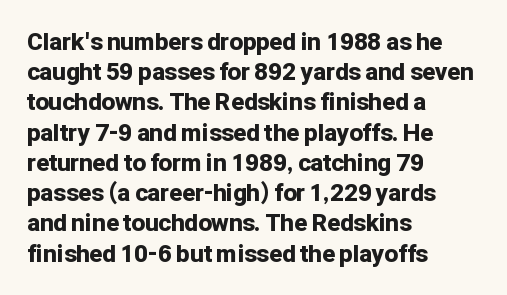
Q: Is the text bold? A: Yes.
Q: Is the text italic (slanted)? A: No, it is upright.
Q: Is the text underlined? A: No.
Q: How is the paragraph aligned? A: Left-aligned.
Q: Is the spacing between letters normal or unusually wide? A: Normal.
Q: Is the spacing between lines tight, normal or loose? A: Normal.
